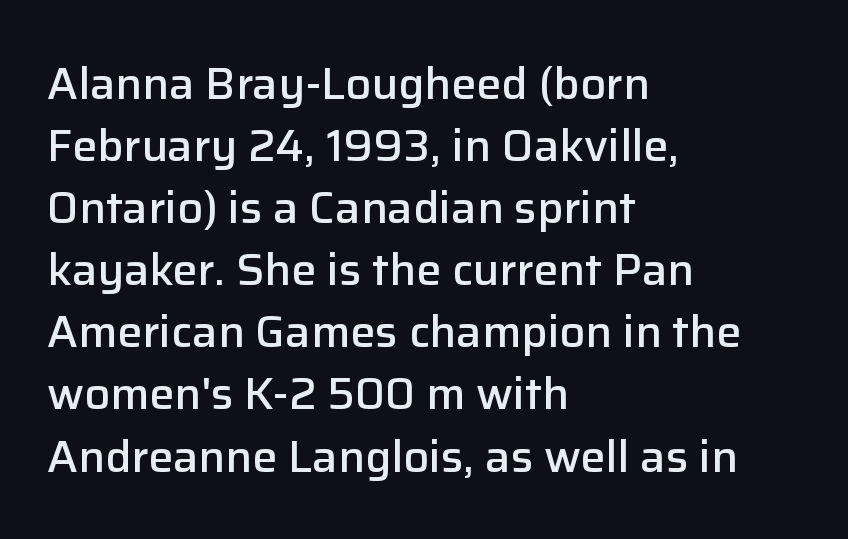
{"serif": "no", "italic": "no", "bold": "semi", "weight": "semibold", "width": "normal", "stroke_contrast": "low", "x_height": "medium", "monospaced": "no", "underline": "no", "align": "left", "line_spacing": "normal", "line_spacing_ratio": 1.38, "letter_spacing": "normal", "letter_spacing_em": 0.0, "glyph_px": 45}
